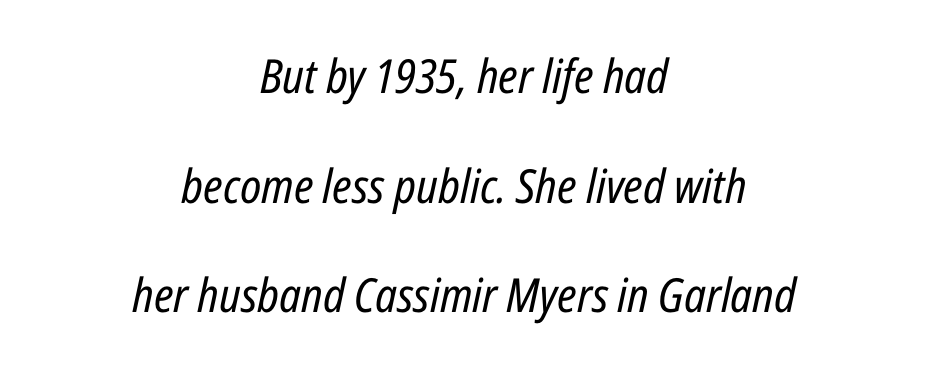
Q: Is the text bold? A: No.
Q: Is the text italic (slanted)? A: Yes, it leans right by about 12 degrees.
Q: Is the text underlined? A: No.
Q: How is the paragraph aligned? A: Centered.
Q: Is the spacing between letters normal or unusually wide? A: Normal.
Q: Is the spacing between lines tight, normal or loose? A: Loose.
Q: Width (condensed, normal, or wide)? A: Condensed.
Q: Stroke contrast? A: Low.
Q: x-height? A: Medium.
Q: Monospaced? A: No.
